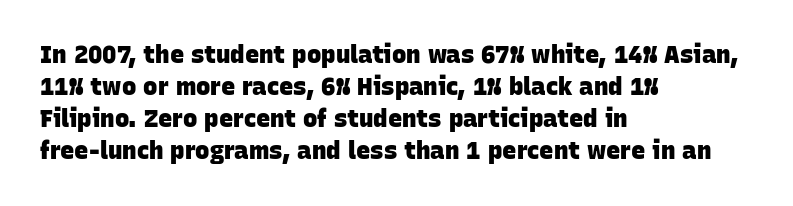
Q: Is the text bold? A: Yes.
Q: Is the text underlined? A: No.
Q: How is the paragraph aligned? A: Left-aligned.
Q: Is the spacing between letters normal or unusually wide? A: Normal.
Q: Is the spacing between lines tight, normal or loose? A: Normal.
